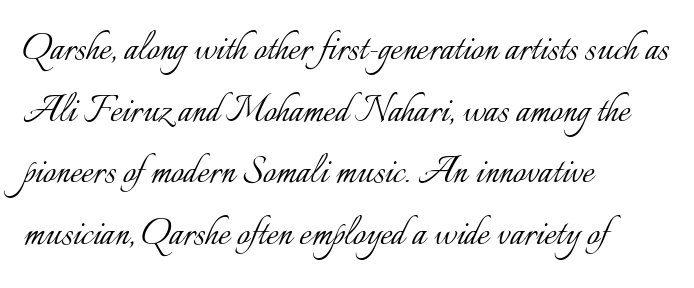
The image shows 45 px light type; set left-aligned, normal line spacing (1.37x), normal letter spacing, not underlined; low stroke contrast and a small x-height.
